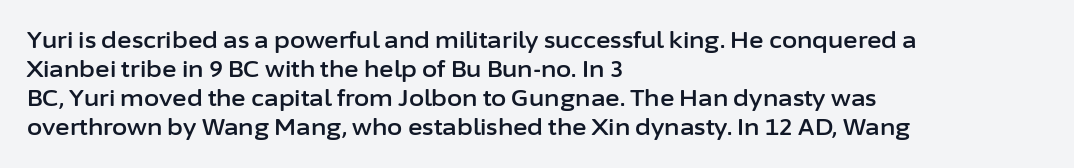
It's the straight-up-and-down kind of type. The horizontal fit of the characters is conventional and even. These lines are set flush left with a ragged right edge. Glance below the letters and you will spot only blank space.
